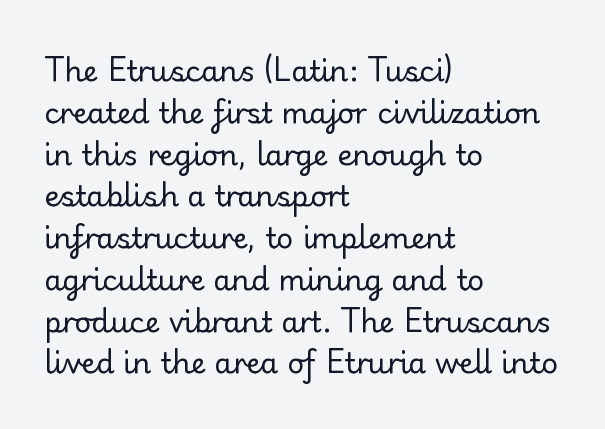
The image shows 29 px regular-weight sans-serif type, upright; set left-aligned, normal line spacing (1.44x), normal letter spacing, not underlined; low stroke contrast and a small x-height.
